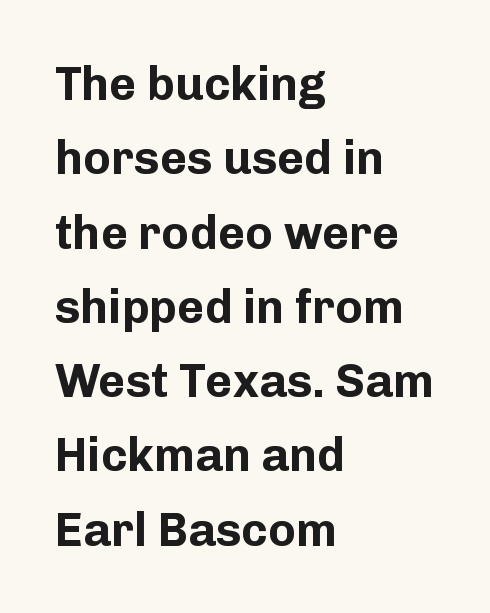
Q: Is the text bold? A: Yes.
Q: Is the text italic (slanted)? A: No, it is upright.
Q: Is the typeface a serif or a sans-serif typeface? A: Sans-serif.
Q: Is the text underlined? A: No.
Q: How is the paragraph aligned? A: Left-aligned.
Q: Is the spacing between letters normal or unusually wide? A: Normal.
Q: Is the spacing between lines tight, normal or loose? A: Normal.
Q: Width (condensed, normal, or wide)? A: Normal.
Q: Stroke contrast? A: Low.
Q: x-height? A: Medium.
Q: Monospaced? A: No.
